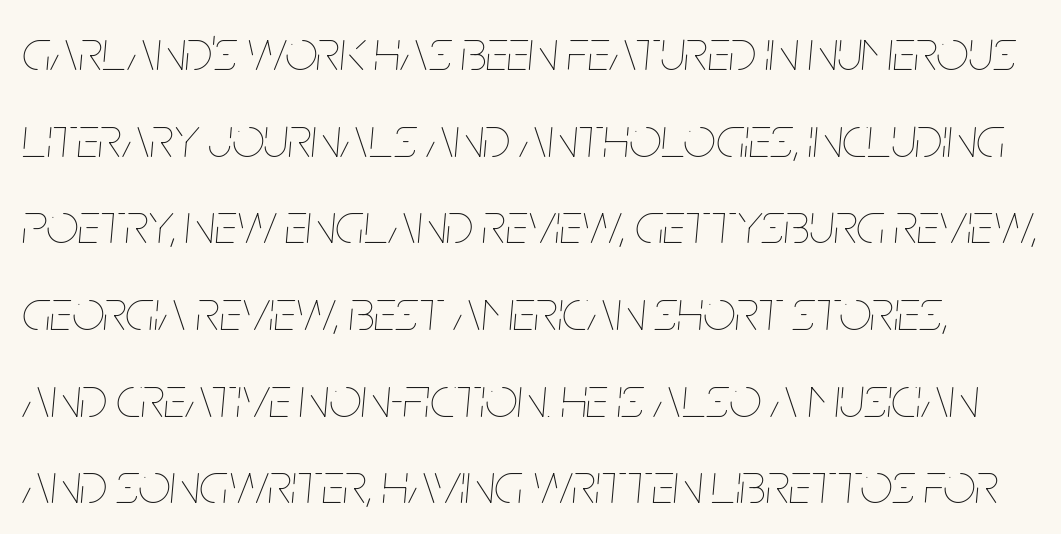
Varying glyph widths throughout — classic text-font behaviour. No letter is thick-stroked: the sample isn't bold. Normally led — the rows are evenly, conventionally spaced. A bare baseline throughout the passage. If you drew a line through each stem, it would be angled. The letterforms sit shoulder to shoulder at normal distance.
